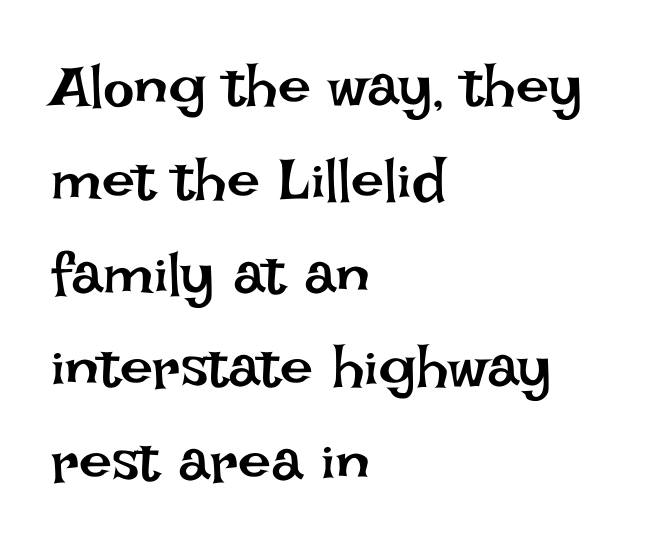
Q: Is the text bold? A: No.
Q: Is the text italic (slanted)? A: No, it is upright.
Q: Is the text underlined? A: No.
Q: How is the paragraph aligned? A: Left-aligned.
Q: Is the spacing between letters normal or unusually wide? A: Normal.
Q: Is the spacing between lines tight, normal or loose? A: Normal.
Q: Width (condensed, normal, or wide)? A: Normal.
Q: Stroke contrast? A: Low.
Q: x-height? A: Large.
Q: Monospaced? A: No.
